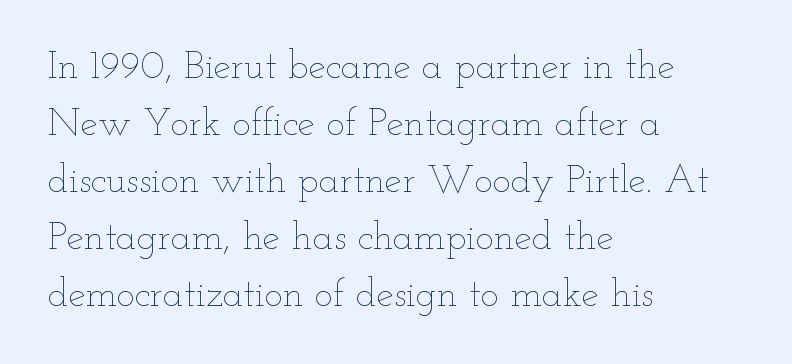
{"italic": "no", "bold": "no", "weight": "thin", "width": "wide", "stroke_contrast": "low", "x_height": "small", "monospaced": "no", "underline": "no", "align": "left", "line_spacing": "normal", "line_spacing_ratio": 1.46, "letter_spacing": "normal", "letter_spacing_em": 0.0, "glyph_px": 39}
